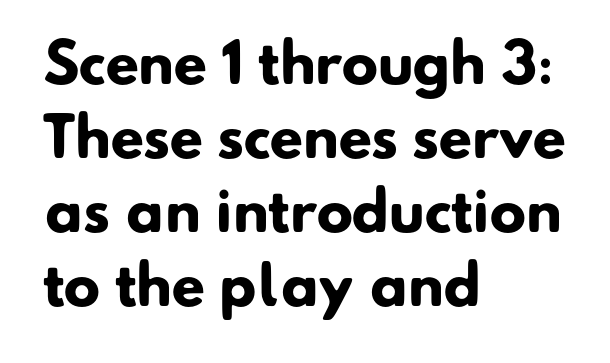
How are the letters spaced? Ordinarily, with no added tracking. Every letter is thick-stroked: bold, no question. Which margin do the lines hug? The left one — the right edge is uneven. These lines sit exactly where default settings would place them. Check the space under the baseline: it is left empty. Observe the absence of serifs on each vertical stroke in this sample.
